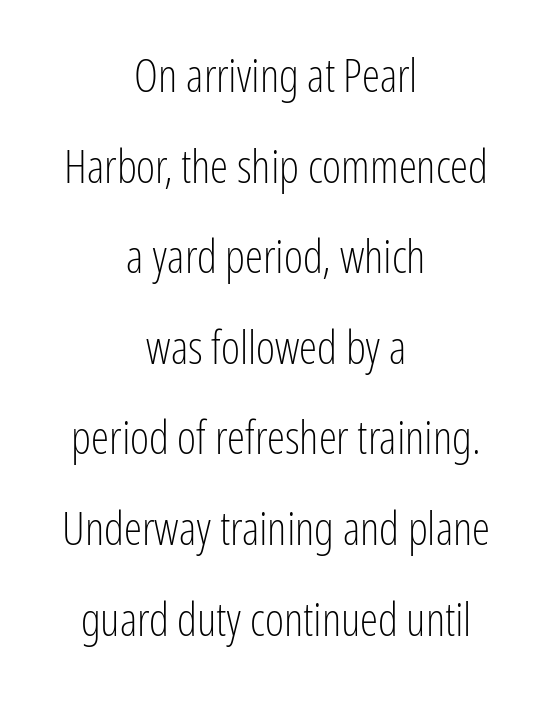
Q: Is the text bold? A: No.
Q: Is the text italic (slanted)? A: No, it is upright.
Q: Is the typeface a serif or a sans-serif typeface? A: Sans-serif.
Q: Is the text underlined? A: No.
Q: How is the paragraph aligned? A: Centered.
Q: Is the spacing between letters normal or unusually wide? A: Normal.
Q: Is the spacing between lines tight, normal or loose? A: Loose.
Q: Width (condensed, normal, or wide)? A: Condensed.
Q: Stroke contrast? A: Low.
Q: x-height? A: Medium.
Q: Monospaced? A: No.
